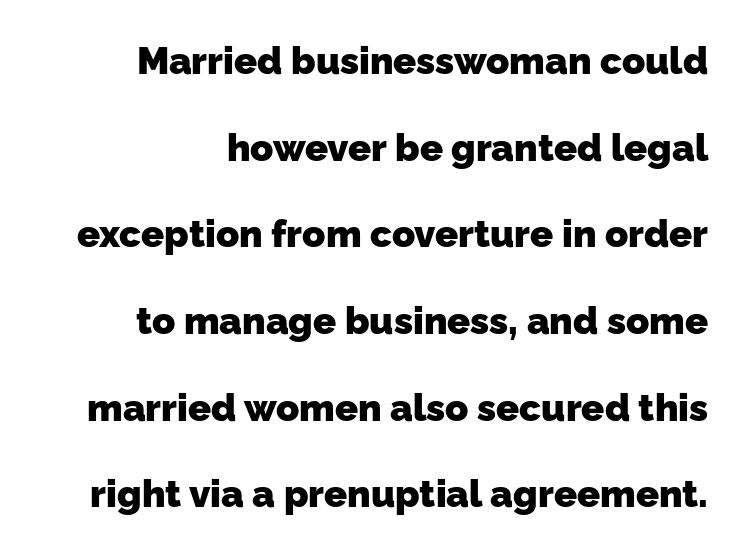
{"serif": "no", "bold": "yes", "weight": "heavy", "width": "normal", "stroke_contrast": "low", "x_height": "medium", "monospaced": "no", "underline": "no", "line_spacing": "loose", "line_spacing_ratio": 2.28, "letter_spacing": "normal", "letter_spacing_em": 0.0, "glyph_px": 38}
